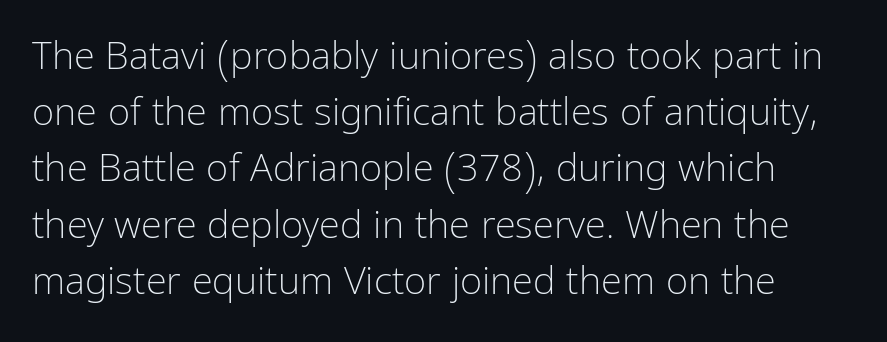
If you drew a line through each stem, it would be perfectly vertical. Are there feet on the stems? There aren't — it's a sans. Students, note that the glyphs here touch the page at normal intervals. Leading matches the norm, producing a regular column. Is this a heavy cut? Hardly; it is regular or lighter.
